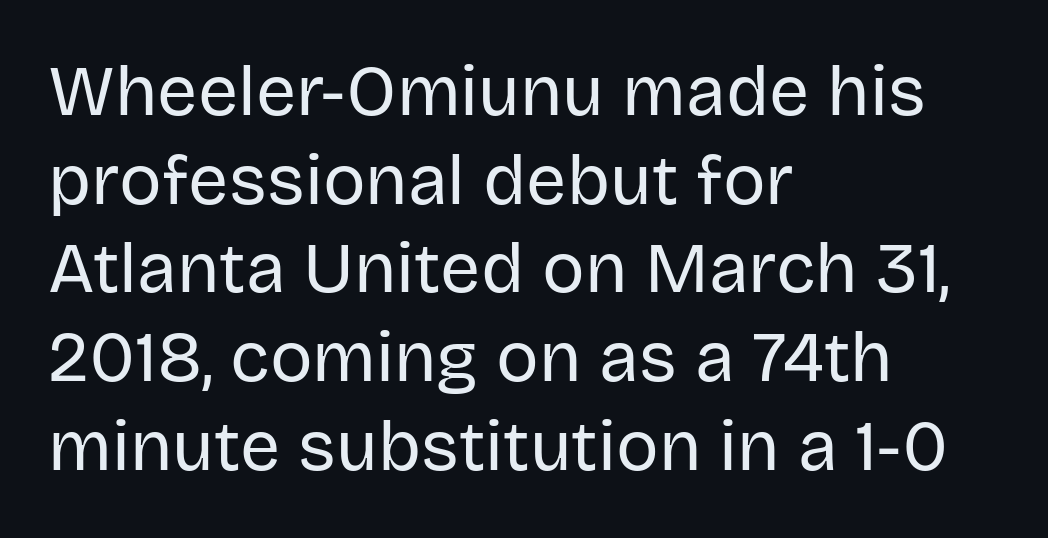
{"serif": "no", "italic": "no", "bold": "no", "weight": "regular", "width": "normal", "stroke_contrast": "low", "x_height": "large", "monospaced": "no", "underline": "no", "align": "left", "line_spacing": "normal", "line_spacing_ratio": 1.25, "letter_spacing": "normal", "letter_spacing_em": 0.0, "glyph_px": 71}
